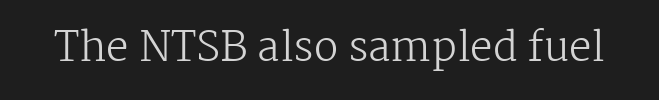
Q: Is the text bold? A: No.
Q: Is the text italic (slanted)? A: No, it is upright.
Q: Is the typeface a serif or a sans-serif typeface? A: Serif.
Q: Is the text underlined? A: No.
Q: Is the spacing between letters normal or unusually wide? A: Normal.
Q: Width (condensed, normal, or wide)? A: Normal.
Q: Stroke contrast? A: Medium.
Q: x-height? A: Medium.
Q: Monospaced? A: No.
